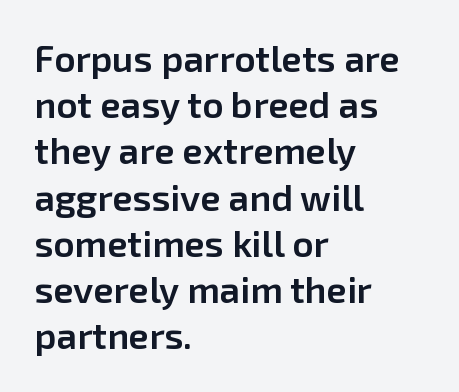
{"serif": "no", "italic": "no", "bold": "semi", "weight": "semibold", "width": "normal", "stroke_contrast": "low", "x_height": "medium", "monospaced": "no", "underline": "no", "align": "left", "line_spacing": "normal", "line_spacing_ratio": 1.25, "letter_spacing": "normal", "letter_spacing_em": 0.0, "glyph_px": 37}
